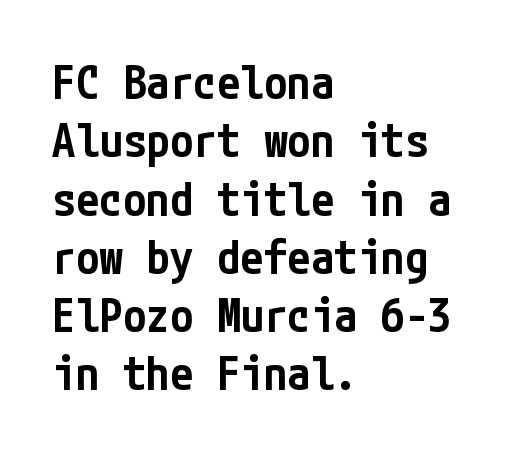
The image shows 47 px semibold, condensed sans-serif type, upright; set left-aligned, line spacing 1.24x, normal letter spacing, not underlined; low stroke contrast and a medium x-height.
